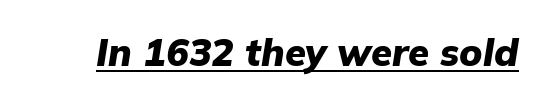
{"italic": "yes", "lean": "right", "slant_degrees": 9, "bold": "yes", "weight": "heavy", "width": "normal", "stroke_contrast": "low", "x_height": "medium", "monospaced": "no", "underline": "yes", "letter_spacing": "normal", "letter_spacing_em": 0.0, "glyph_px": 38}
